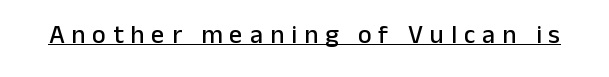
Q: Is the text italic (slanted)? A: No, it is upright.
Q: Is the text underlined? A: Yes.
Q: Is the spacing between letters normal or unusually wide? A: Unusually wide.
